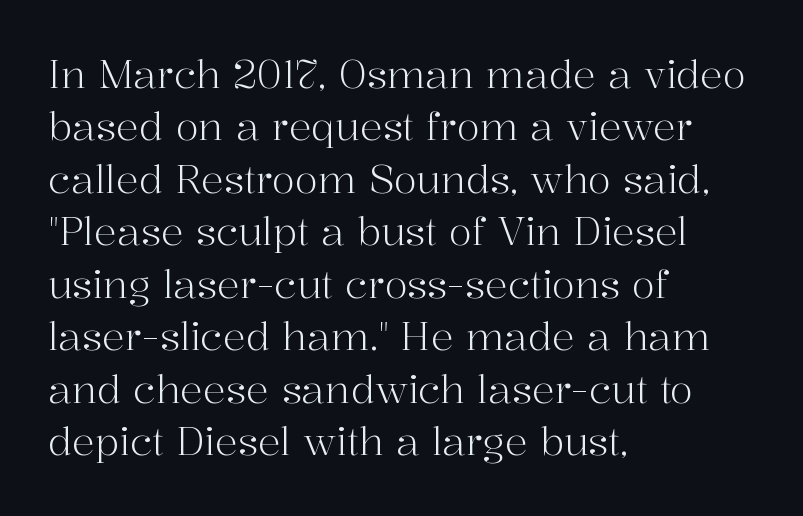
The image shows 38 px light serif type, upright; set left-aligned, normal line spacing (1.38x), normal letter spacing, not underlined; high stroke contrast and a medium x-height.
